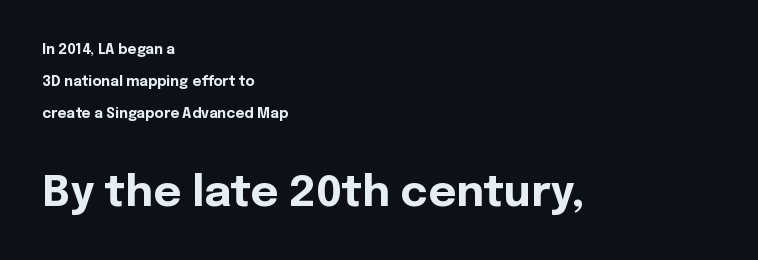
What's the leading like? Stretched, with rows far apart. The string is rendered with underlining switched off. The font is running at its bold setting. A typesetter would mark this as roman, not italic. In terms of letterform style, serifs are entirely absent.
